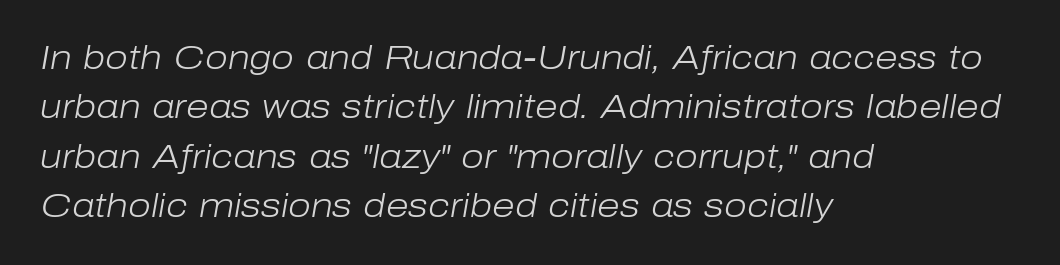
The image shows 33 px light type, italic (leaning right); set left-aligned, normal line spacing (1.5x), normal letter spacing, not underlined; low stroke contrast and a medium x-height.
